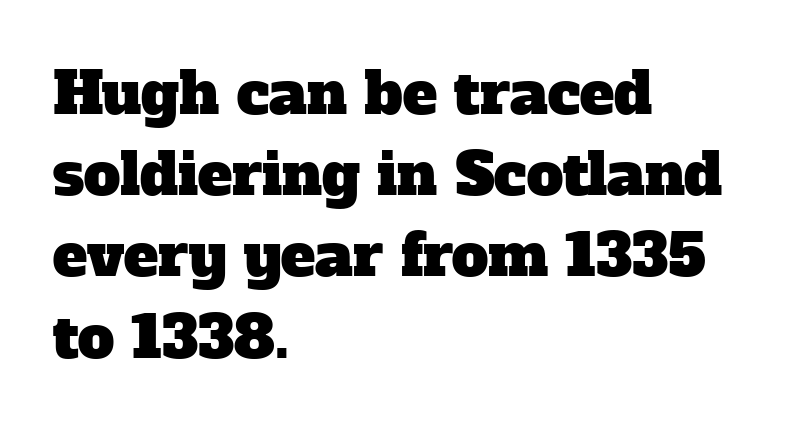
The lines sit at an ordinary, default distance from one another. Serifs: yes, visible at the terminals of the letterforms. Proportional: the letters do not fall into vertical columns. One-word summary of the alignment: left. Plain, unruled lines of type. This rendering leaves character spacing at its baseline value.
